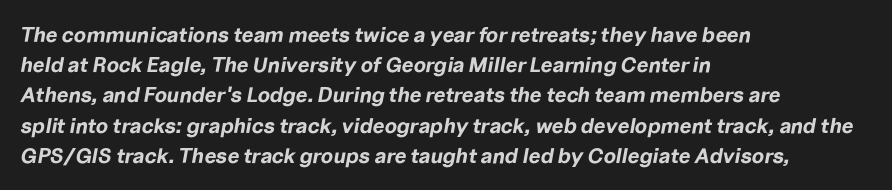
Yep, that's italic — everything's leaning. Each word holds together tightly as a unit, with standard inter-letter gaps. The baseline area is clear. Horizontal bands of white between lines are of average thickness. One-word summary of the alignment: left. Typographic density is high because the face is bold.
